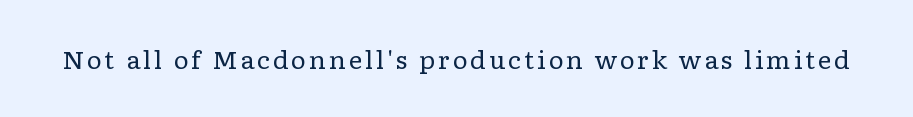
Only glyphs here, with clear space below each row. Posture: upright roman. The font is comparable to plain body text, perhaps lighter.
